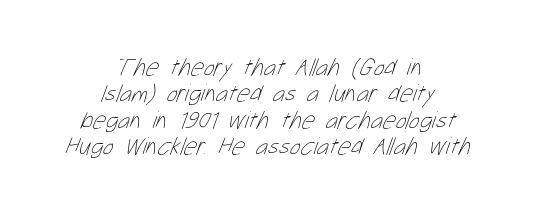
Q: Is the text bold? A: No.
Q: Is the text underlined? A: No.
Q: How is the paragraph aligned? A: Centered.
Q: Is the spacing between letters normal or unusually wide? A: Normal.
Q: Is the spacing between lines tight, normal or loose? A: Tight.
